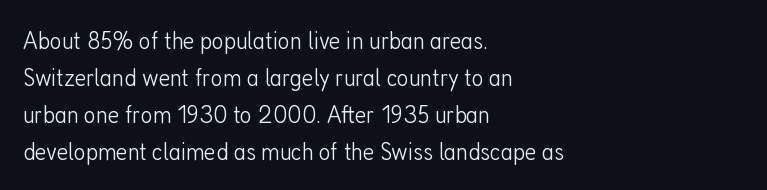
The image shows 26 px text type, upright; set left-aligned, normal line spacing (1.42x), normal letter spacing, not underlined.
